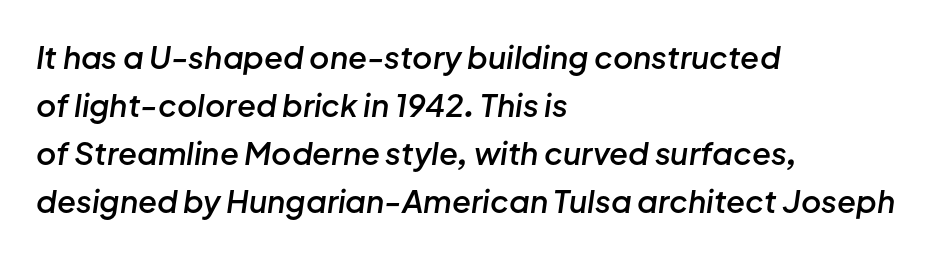
Q: Is the text bold? A: Semi-bold.
Q: Is the text italic (slanted)? A: Yes, it leans right by about 8 degrees.
Q: Is the text underlined? A: No.
Q: How is the paragraph aligned? A: Left-aligned.
Q: Is the spacing between letters normal or unusually wide? A: Normal.
Q: Is the spacing between lines tight, normal or loose? A: Normal.
Q: Width (condensed, normal, or wide)? A: Normal.
Q: Stroke contrast? A: Low.
Q: x-height? A: Medium.
Q: Monospaced? A: No.
